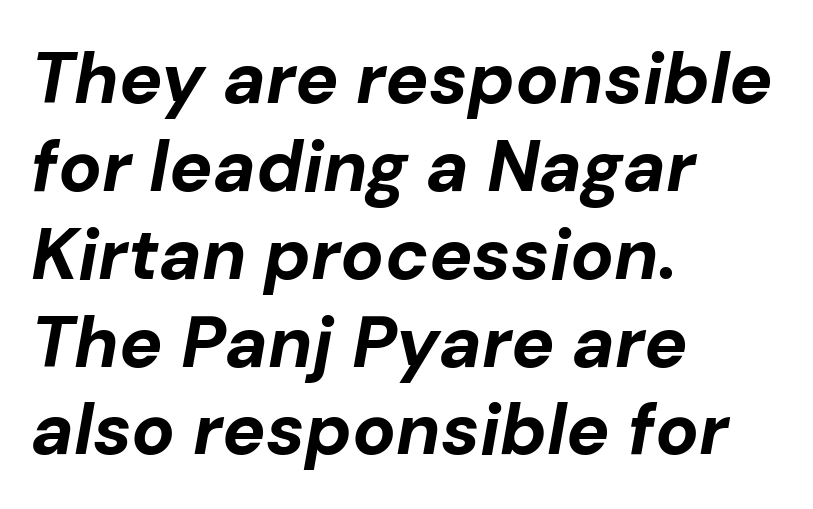
The axis of the letterforms is tilted away from vertical. The rendering uses a bold face; every stroke is thick and dark. The type is set solid horizontally, with unmodified tracking. A student would call this left alignment; a typographer would say flush left, rag right.
